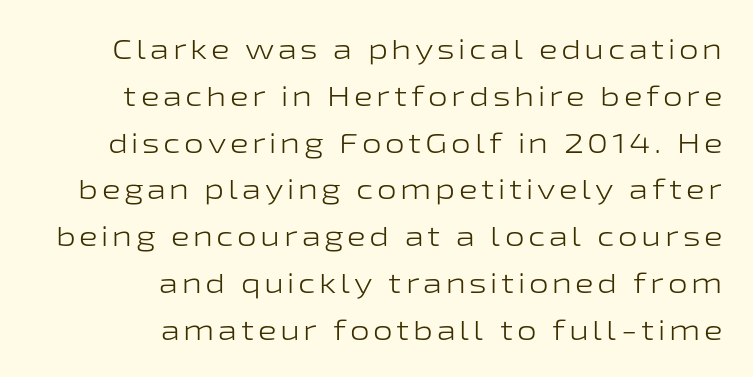
The image shows 28 px light, wide sans-serif type, upright; set right-aligned, normal line spacing (1.67x), not underlined; low stroke contrast and a medium x-height.
